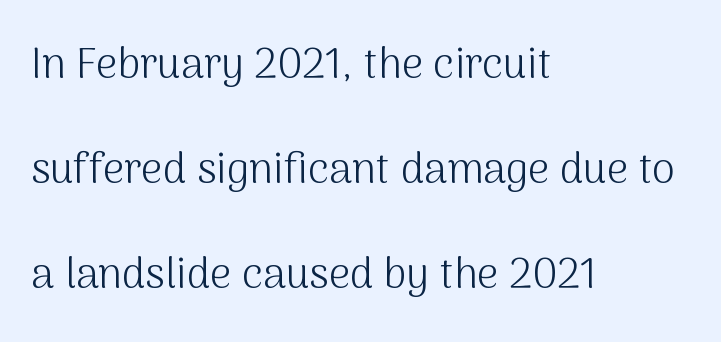
It's the straight-up-and-down kind of type. Leading: increased. This sample has the flowing, uneven cadence of proportional lettering. Serifs: no, the terminals of the letterforms are clean. The type is set solid horizontally, with unmodified tracking. Honestly, there is no underline to notice here at all.
